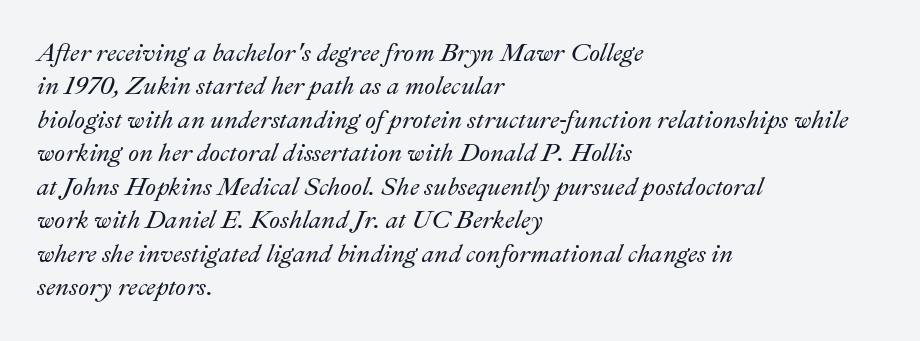
The image shows 25 px text type, italic (leaning right); set left-aligned, normal line spacing (1.34x), normal letter spacing, not underlined.
